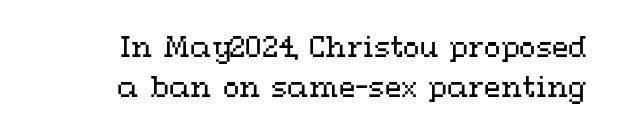
{"italic": "no", "bold": "no", "underline": "no", "align": "right", "line_spacing": "normal", "line_spacing_ratio": 1.49, "letter_spacing": "normal", "letter_spacing_em": 0.0, "glyph_px": 27}
